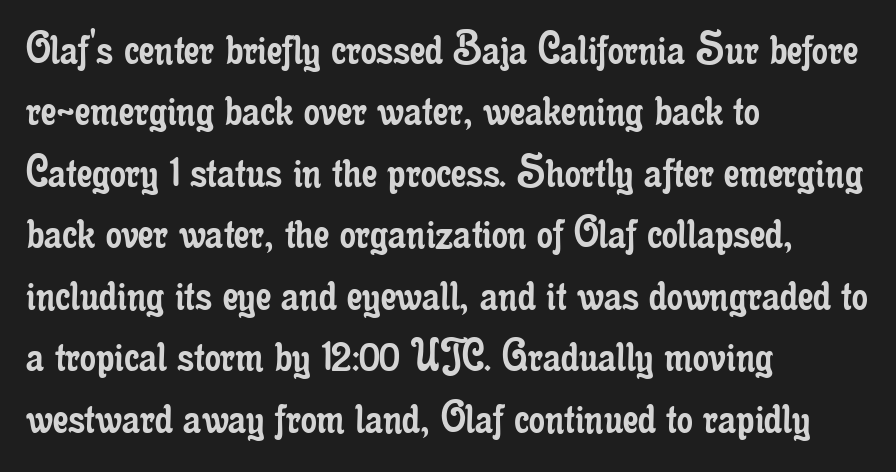
The image shows 50 px regular-weight, condensed serif type, upright; set left-aligned, line spacing 1.23x, normal letter spacing, not underlined; low stroke contrast and a small x-height.
